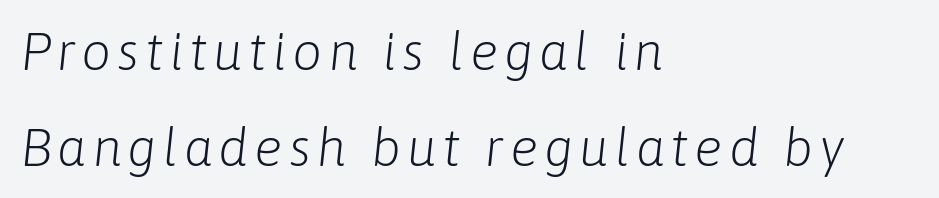
Q: Is the text bold? A: No.
Q: Is the text italic (slanted)? A: Yes, it leans right by about 6 degrees.
Q: Is the text underlined? A: No.
Q: How is the paragraph aligned? A: Left-aligned.
Q: Width (condensed, normal, or wide)? A: Normal.
Q: Stroke contrast? A: Low.
Q: x-height? A: Medium.
Q: Monospaced? A: No.
